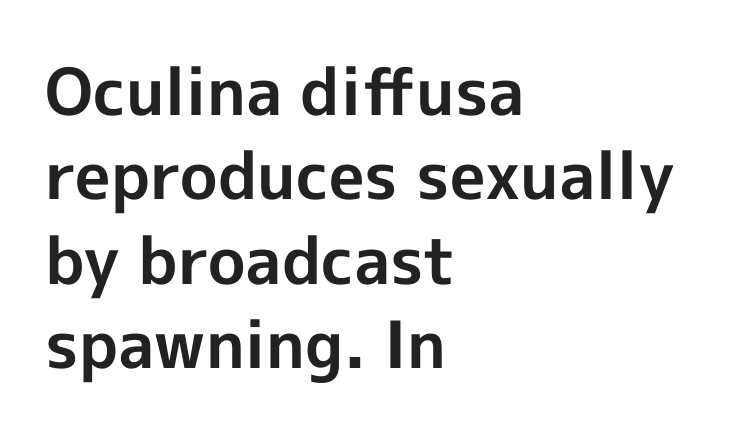
Vertically, the passage feels balanced, rows spaced as you'd expect. Teacher's note: observe the even left margin — that is flush-left alignment. Varying glyph widths throughout — classic text-font behaviour. On the weight axis this lands at bold, roughly 700. Standard letterfit; no display-style spreading of the glyphs.
